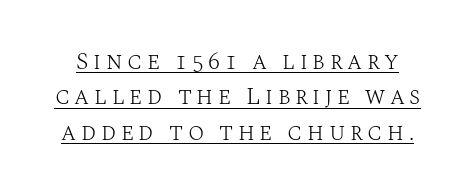
{"italic": "no", "bold": "no", "underline": "yes", "line_spacing": "normal", "line_spacing_ratio": 1.47, "glyph_px": 24}
